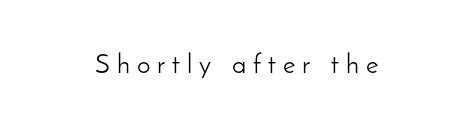
Q: Is the text bold? A: No.
Q: Is the text italic (slanted)? A: No, it is upright.
Q: Is the text underlined? A: No.
Q: Is the spacing between letters normal or unusually wide? A: Unusually wide.
